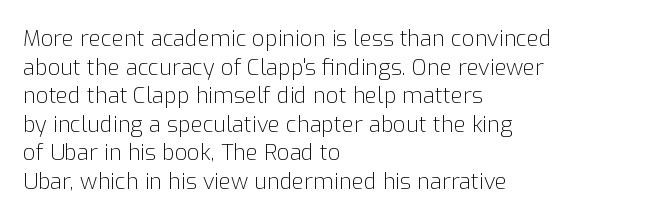
Check the space under the baseline: it is left empty. Characters follow at the spacing the type designer built in. These glyphs show unthickened strokes, regular width or finer. This is the regular roman posture of the typeface. A typesetter would call this leading conventional body-copy spacing. The compositor pushed each line to the left boundary.
